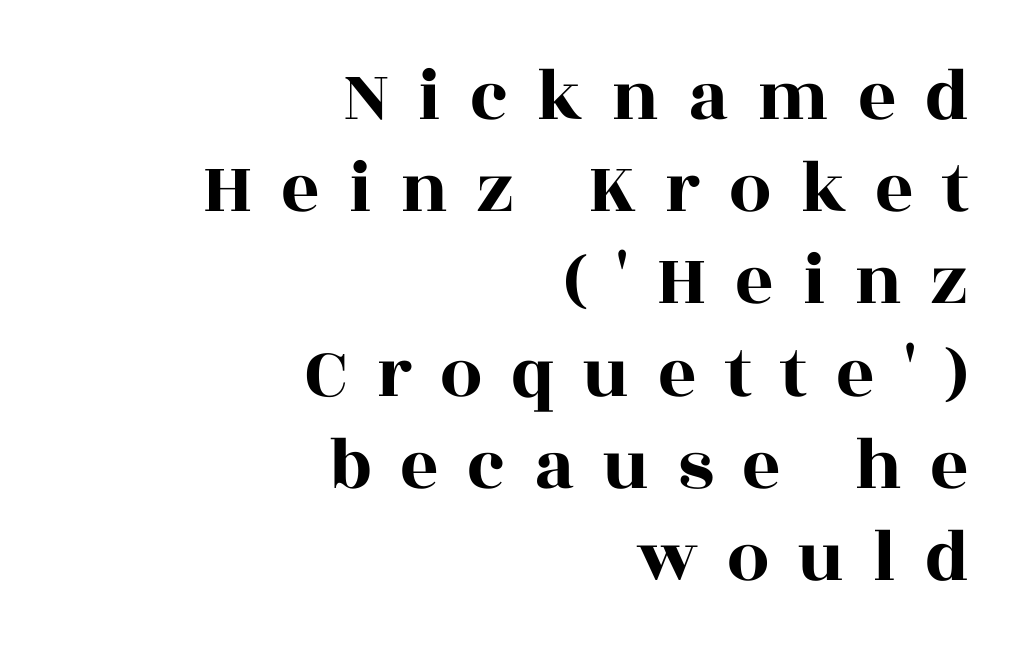
The image shows 75 px wide serif type, upright; set right-aligned, line spacing 1.23x, unusually wide letter spacing (+0.38 em), not underlined; a large x-height.
